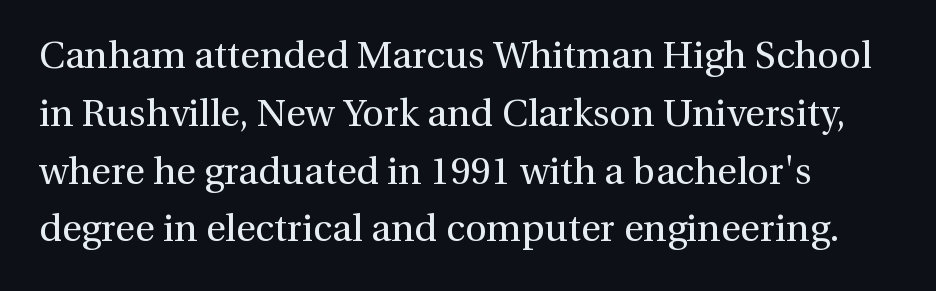
The image shows 38 px regular-weight serif type, upright; set normal line spacing (1.52x), normal letter spacing, not underlined; medium stroke contrast and a medium x-height.
